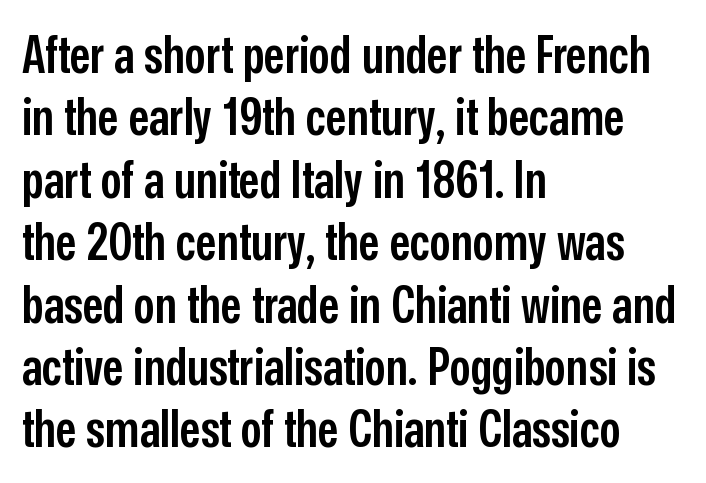
Q: Is the text bold? A: Semi-bold.
Q: Is the text italic (slanted)? A: No, it is upright.
Q: Is the typeface a serif or a sans-serif typeface? A: Sans-serif.
Q: Is the text underlined? A: No.
Q: How is the paragraph aligned? A: Left-aligned.
Q: Is the spacing between letters normal or unusually wide? A: Normal.
Q: Width (condensed, normal, or wide)? A: Condensed.
Q: Stroke contrast? A: Low.
Q: x-height? A: Medium.
Q: Monospaced? A: No.
